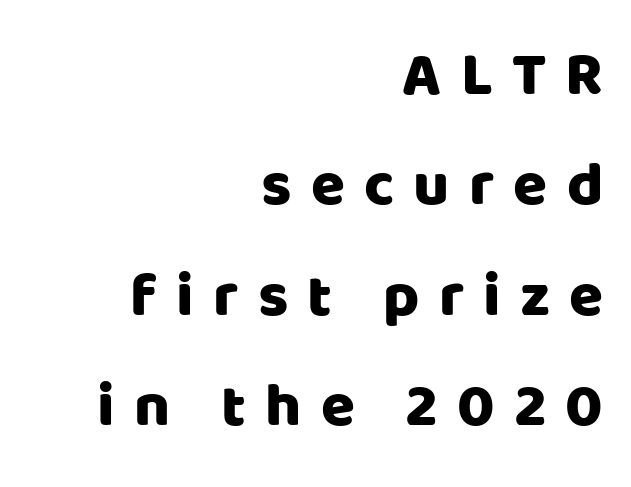
Any mark beneath the type? The region is blank. One-word summary of the alignment: right. These lines have a slow, spaced-out rhythm from letter to letter. Think of a printed novel: that variable character pitch is what you see here. Posture: vertical. What kind of face is this? One without serifs — a sans.
